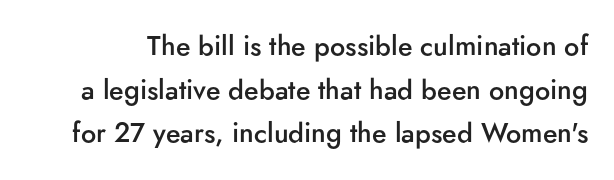
The image shows 27 px text type, upright; set normal line spacing (1.62x), normal letter spacing, not underlined.
